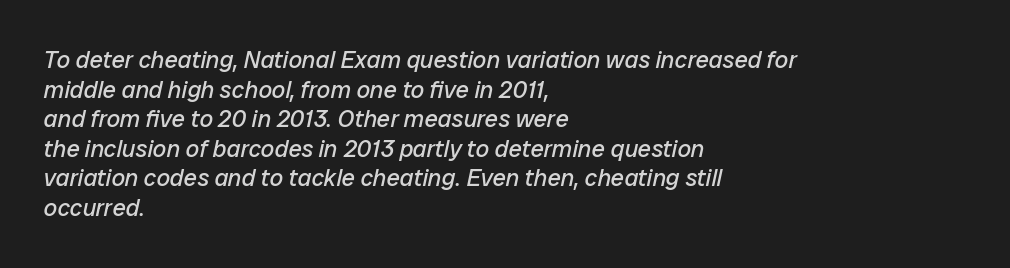
The image shows 24 px text type, italic (leaning right); set left-aligned, line spacing 1.23x, normal letter spacing, not underlined.
